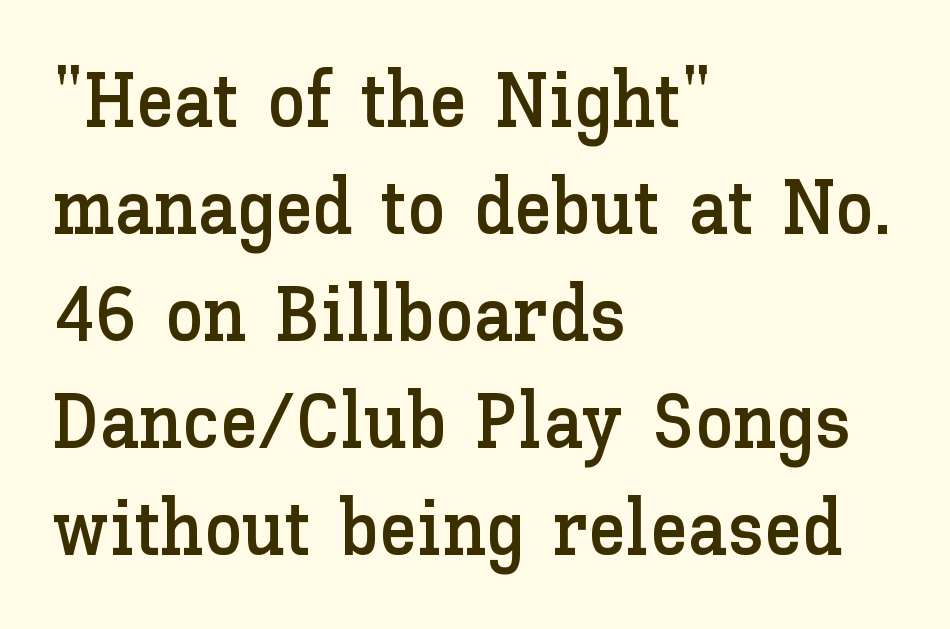
Q: Is the text italic (slanted)? A: No, it is upright.
Q: Is the text underlined? A: No.
Q: How is the paragraph aligned? A: Left-aligned.
Q: Is the spacing between letters normal or unusually wide? A: Normal.
Q: Is the spacing between lines tight, normal or loose? A: Normal.
Q: Width (condensed, normal, or wide)? A: Normal.
Q: Stroke contrast? A: Low.
Q: x-height? A: Medium.
Q: Monospaced? A: No.
